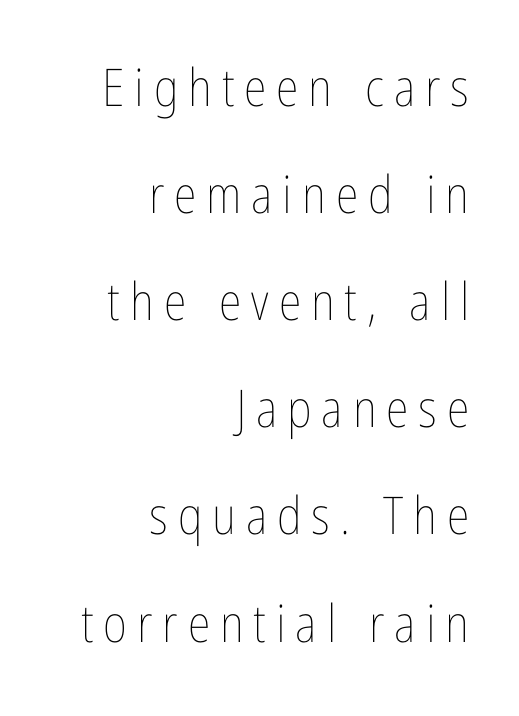
{"italic": "no", "bold": "no", "weight": "thin", "width": "condensed", "stroke_contrast": "low", "x_height": "medium", "monospaced": "no", "underline": "no", "align": "right", "line_spacing": "loose", "line_spacing_ratio": 2.06, "glyph_px": 52}
